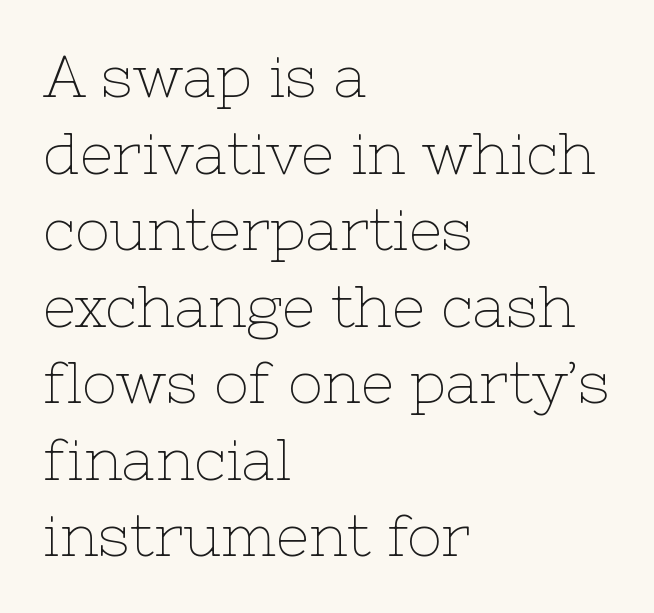
The face used here is seriffed, in the tradition of book romans. The ragged edge is on the right, which tells us the setting is flush left. The string is rendered with underlining switched off. This is not heavy type; no bold has been used.
